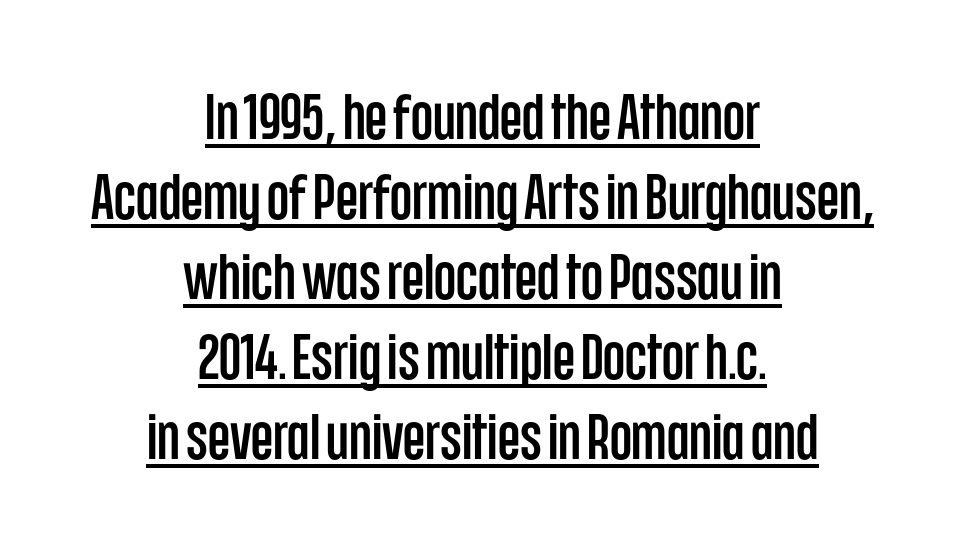
Short and long lines alike share a common midpoint. Tracking value appears to be zero — textbook default spacing. Regarding leading, the lines here are spaced in the standard way. Has an underline been added? It has. Each letter's strokes conclude bluntly, with no projecting serifs. The rendering uses natural spacing where letterforms have individual widths.
